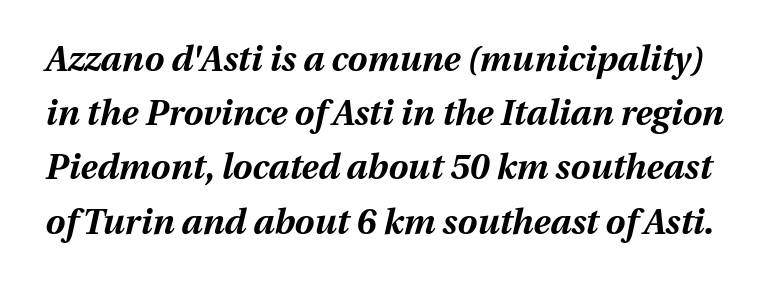
The image shows 35 px bold type, italic (leaning right); set normal line spacing (1.55x), normal letter spacing, not underlined; medium stroke contrast and a medium x-height.
